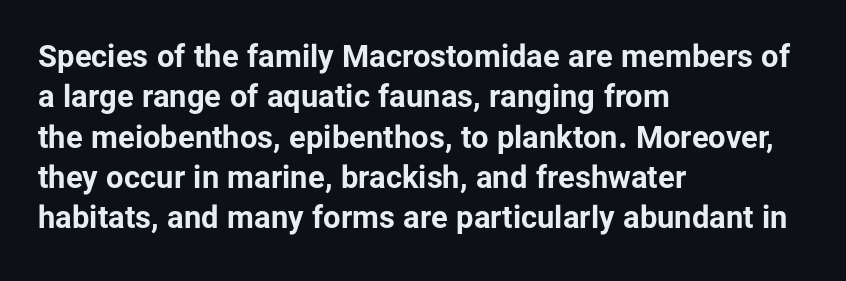
Stroke thickness is high; the sample reads as a true bold. Here the designer chose a conventional face with non-uniform glyph widths. Each line starts at the same left margin while the right side varies. The typeface chosen for these lines omits serifs. Normally led — the rows are evenly, conventionally spaced. Ascenders rise straight up at ninety degrees.
